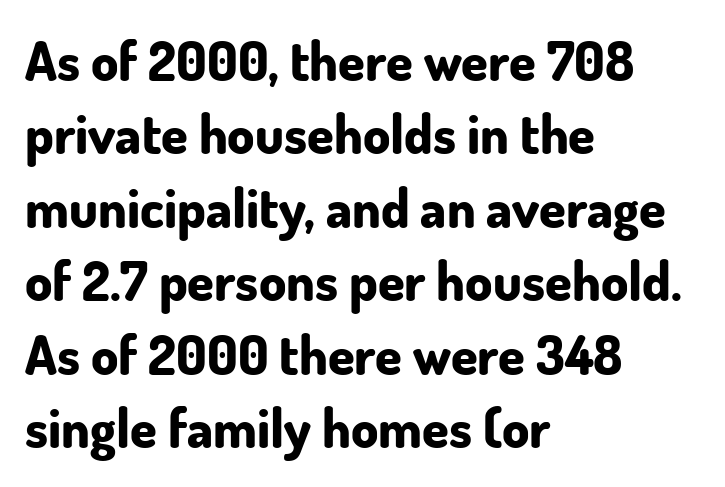
The image shows 54 px bold sans-serif type, upright; set left-aligned, normal line spacing (1.36x), normal letter spacing, not underlined; low stroke contrast and a small x-height.
